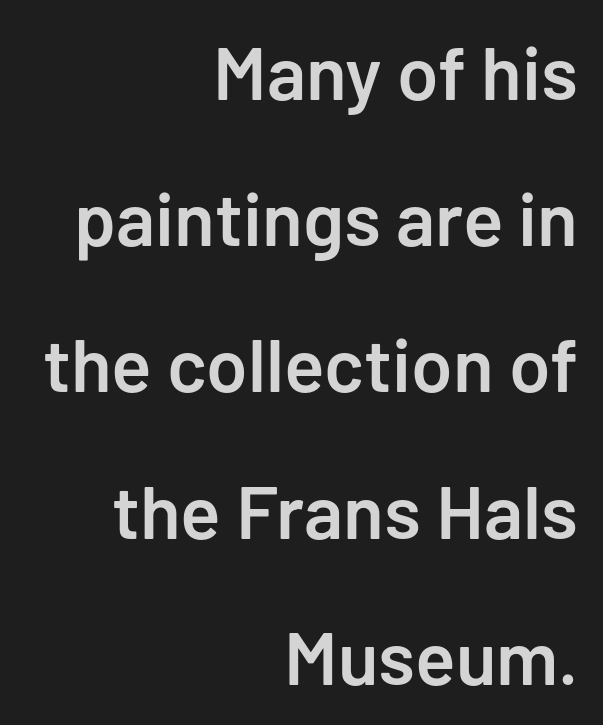
{"serif": "no", "italic": "no", "bold": "semi", "weight": "semibold", "width": "normal", "stroke_contrast": "low", "x_height": "medium", "monospaced": "no", "underline": "no", "align": "right", "line_spacing": "loose", "line_spacing_ratio": 1.95, "letter_spacing": "normal", "letter_spacing_em": 0.0, "glyph_px": 75}
